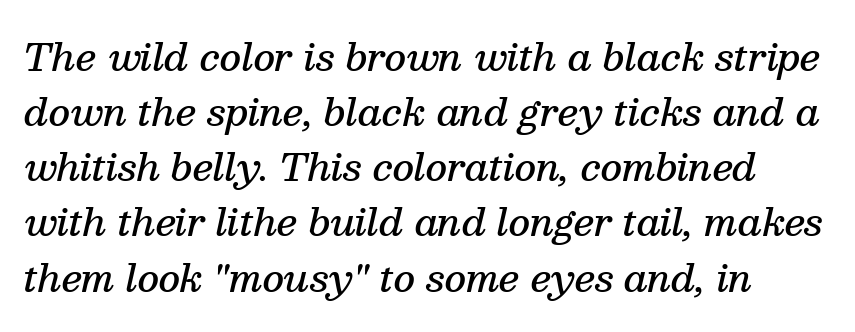
The letters sit at their default tracking, neither squeezed nor spread. The passage shown is typeset with a serif family. I'd describe the lettering as semibold — firm but not a full bold. Quick note: italic. The specimen omits any rule beneath the text block's lines.
